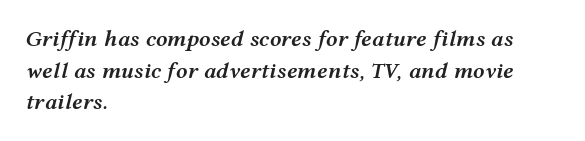
Q: Is the text bold? A: Semi-bold.
Q: Is the text italic (slanted)? A: Yes, it leans right by about 12 degrees.
Q: Is the text underlined? A: No.
Q: How is the paragraph aligned? A: Left-aligned.
Q: Is the spacing between letters normal or unusually wide? A: Normal.
Q: Is the spacing between lines tight, normal or loose? A: Normal.
